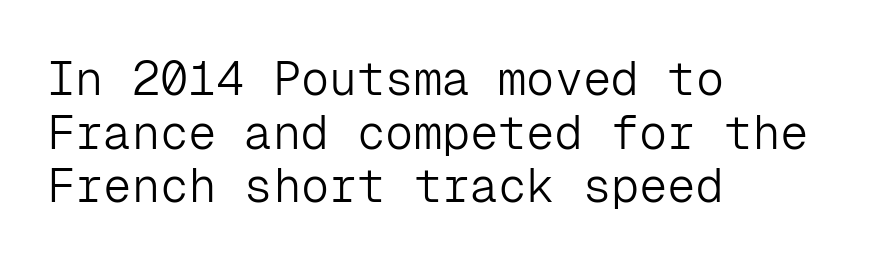
{"serif": "no", "italic": "no", "bold": "no", "weight": "light", "width": "normal", "stroke_contrast": "low", "x_height": "medium", "monospaced": "yes", "underline": "no", "align": "left", "line_spacing": "tight", "line_spacing_ratio": 1.14, "letter_spacing": "normal", "letter_spacing_em": 0.0, "glyph_px": 47}
